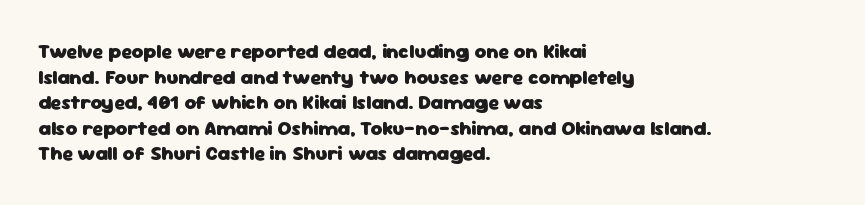
Q: Is the text bold? A: Yes.
Q: Is the text italic (slanted)? A: No, it is upright.
Q: Is the text underlined? A: No.
Q: How is the paragraph aligned? A: Left-aligned.
Q: Is the spacing between letters normal or unusually wide? A: Normal.
Q: Is the spacing between lines tight, normal or loose? A: Normal.
